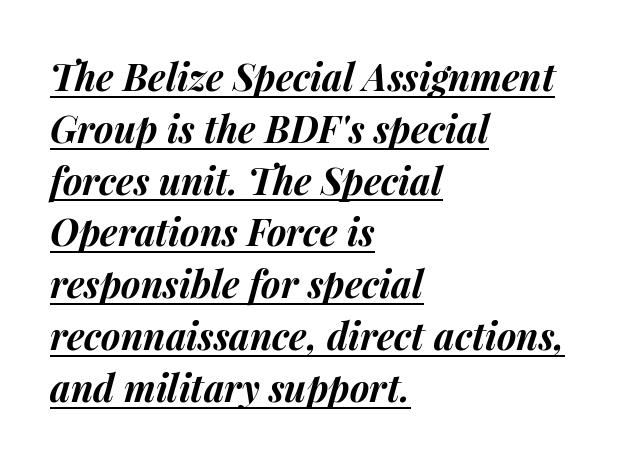
{"italic": "yes", "lean": "right", "slant_degrees": 15, "bold": "yes", "weight": "bold", "width": "normal", "stroke_contrast": "medium", "x_height": "medium", "monospaced": "no", "underline": "yes", "align": "left", "line_spacing": "normal", "line_spacing_ratio": 1.4, "letter_spacing": "normal", "letter_spacing_em": 0.0, "glyph_px": 37}
